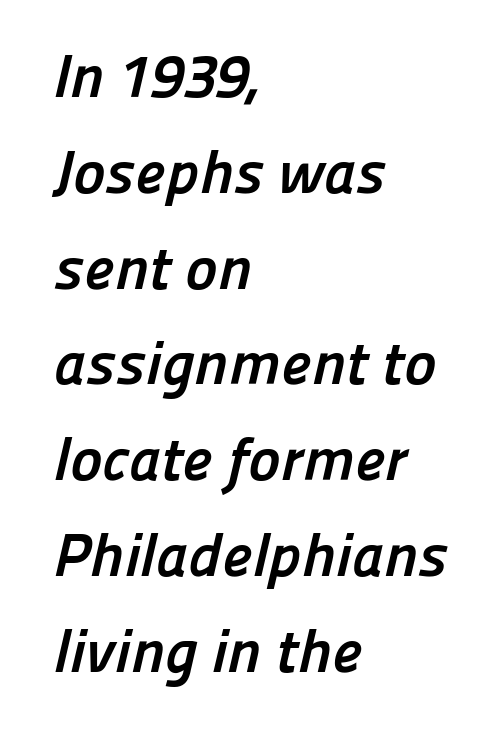
Q: Is the text bold? A: Yes.
Q: Is the typeface a serif or a sans-serif typeface? A: Sans-serif.
Q: Is the text underlined? A: No.
Q: How is the paragraph aligned? A: Left-aligned.
Q: Is the spacing between letters normal or unusually wide? A: Normal.
Q: Is the spacing between lines tight, normal or loose? A: Normal.
Q: Width (condensed, normal, or wide)? A: Normal.
Q: Stroke contrast? A: Low.
Q: x-height? A: Medium.
Q: Monospaced? A: No.
